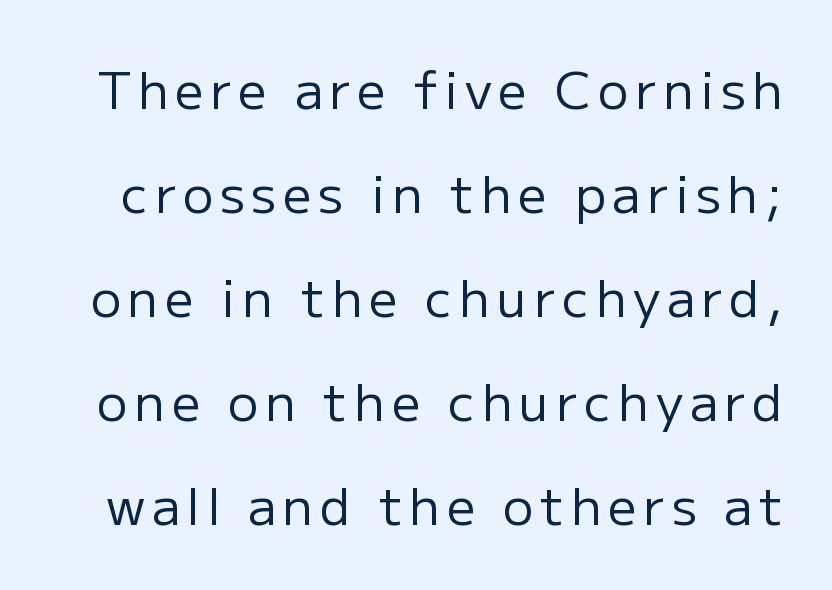
{"serif": "no", "italic": "no", "bold": "no", "weight": "regular", "width": "normal", "stroke_contrast": "low", "x_height": "medium", "monospaced": "no", "underline": "no", "line_spacing": "loose", "line_spacing_ratio": 2.04, "glyph_px": 51}
